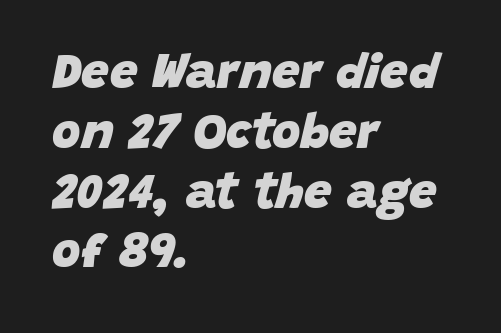
The image shows 49 px heavy type, italic (leaning right); set left-aligned, line spacing 1.22x, normal letter spacing, not underlined; low stroke contrast and a large x-height.
